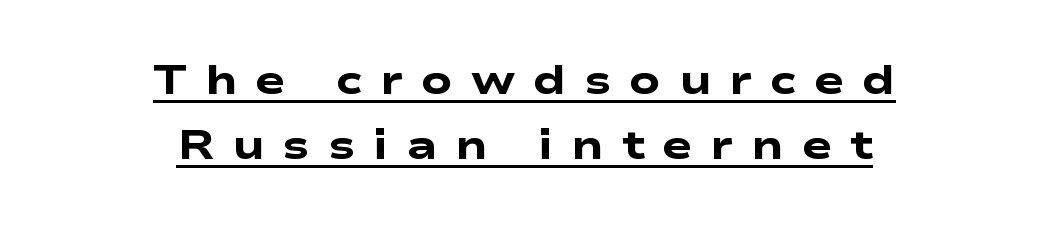
{"serif": "no", "bold": "yes", "weight": "heavy", "width": "wide", "stroke_contrast": "low", "x_height": "medium", "monospaced": "no", "underline": "yes", "align": "center", "line_spacing": "normal", "line_spacing_ratio": 1.58, "letter_spacing": "wide", "letter_spacing_em": 0.43, "glyph_px": 41}
